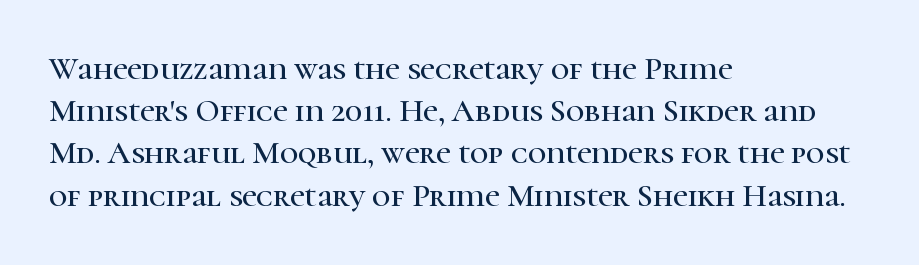
Q: Is the text italic (slanted)? A: No, it is upright.
Q: Is the typeface a serif or a sans-serif typeface? A: Serif.
Q: Is the text underlined? A: No.
Q: How is the paragraph aligned? A: Left-aligned.
Q: Is the spacing between letters normal or unusually wide? A: Normal.
Q: Is the spacing between lines tight, normal or loose? A: Normal.
Q: Width (condensed, normal, or wide)? A: Normal.
Q: Stroke contrast? A: High.
Q: x-height? A: Medium.
Q: Monospaced? A: No.
